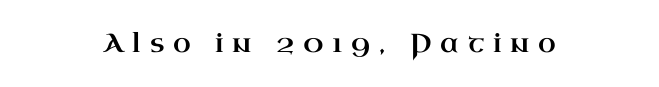
{"italic": "no", "underline": "no", "align": "center", "letter_spacing": "wide", "letter_spacing_em": 0.34, "glyph_px": 26}
